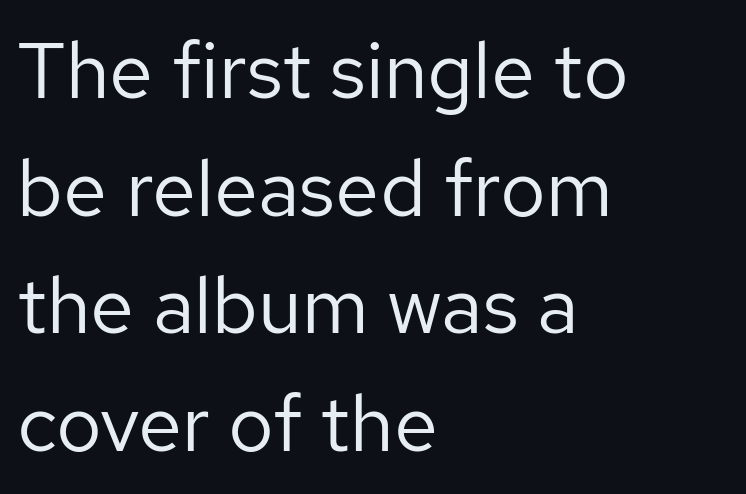
Which margin do the lines hug? The left one — the right edge is uneven. In terms of letterspacing, this is plain default setting. Is there much room between lines? A standard amount, neither cramped nor airy. Do the characters align in a grid? No, the font is proportional.
